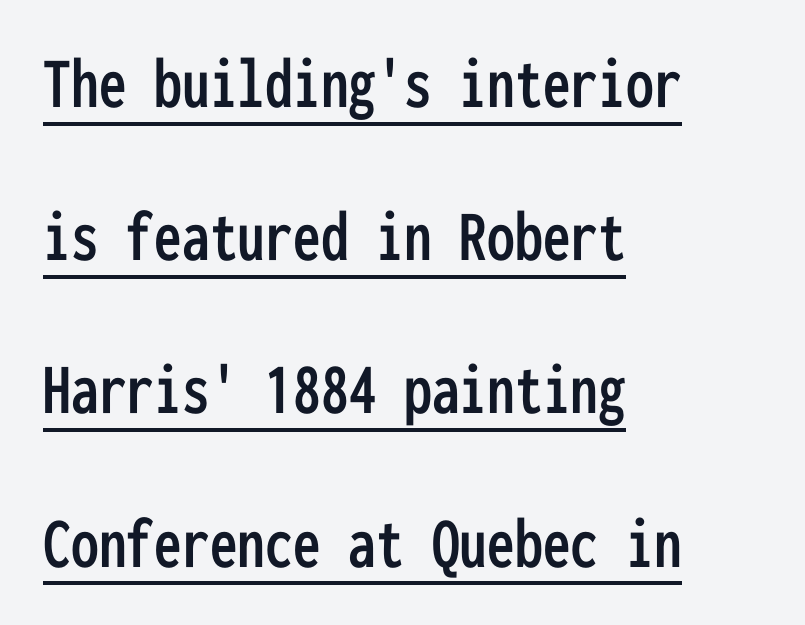
{"serif": "no", "italic": "no", "width": "condensed", "stroke_contrast": "low", "x_height": "medium", "monospaced": "yes", "underline": "yes", "align": "left", "line_spacing": "loose", "line_spacing_ratio": 2.07, "letter_spacing": "normal", "letter_spacing_em": 0.0, "glyph_px": 74}
